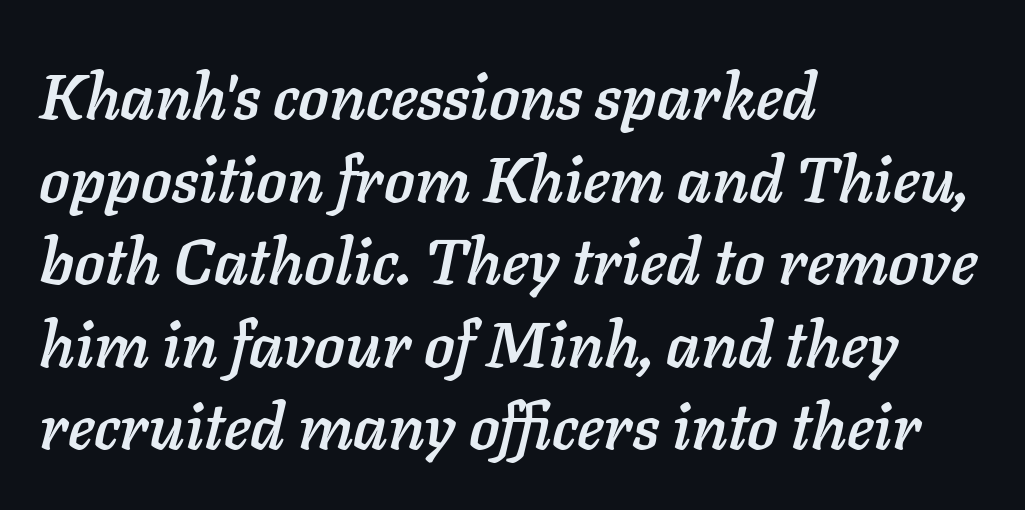
Tracking here is standard; glyphs follow each other at the usual distance. The rendering applies a slant to the glyphs. The vertical gap from one line to the next is medium. Descenders hang freely into open space. This sample is left-justified, so line endings fall wherever the words run out. Note the varied advance widths — an 'i' is clearly narrower than an 'm'.
